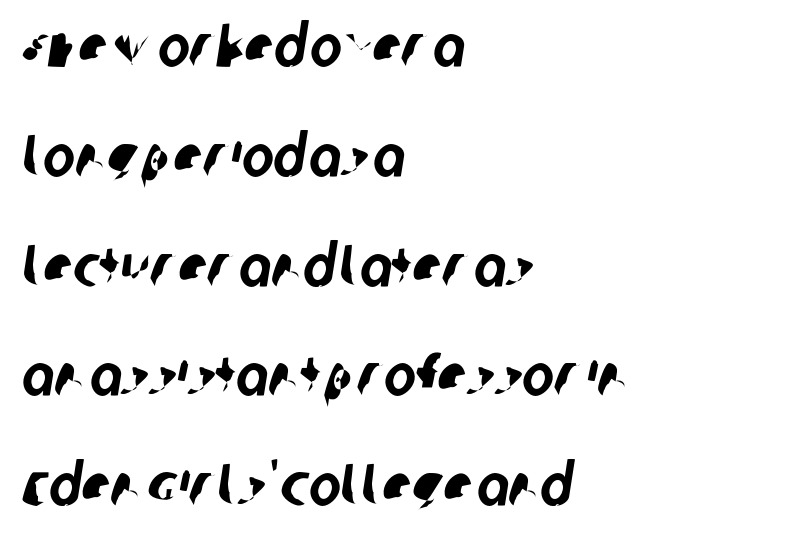
The image shows 60 px condensed sans-serif type; set left-aligned, line spacing 1.83x, normal letter spacing, not underlined; low stroke contrast and a large x-height.
